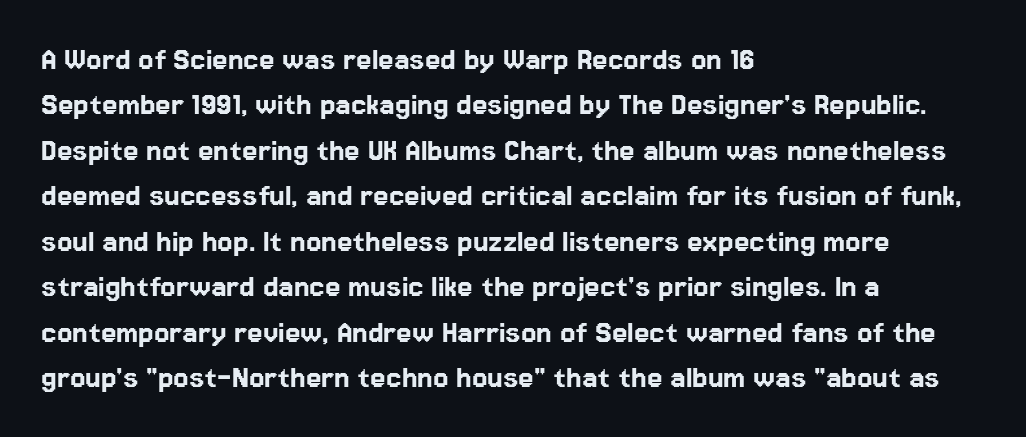
Q: Is the text italic (slanted)? A: No, it is upright.
Q: Is the typeface a serif or a sans-serif typeface? A: Sans-serif.
Q: Is the text underlined? A: No.
Q: How is the paragraph aligned? A: Left-aligned.
Q: Is the spacing between letters normal or unusually wide? A: Normal.
Q: Is the spacing between lines tight, normal or loose? A: Normal.
Q: Width (condensed, normal, or wide)? A: Normal.
Q: Stroke contrast? A: Low.
Q: x-height? A: Medium.
Q: Monospaced? A: No.
